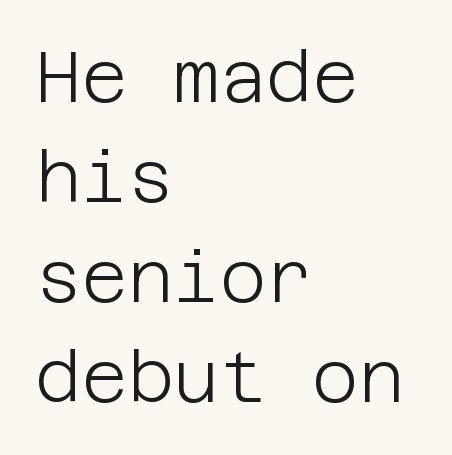
The image shows 71 px light sans-serif type, upright; set left-aligned, normal line spacing (1.41x), normal letter spacing, not underlined; low stroke contrast and a large x-height.
